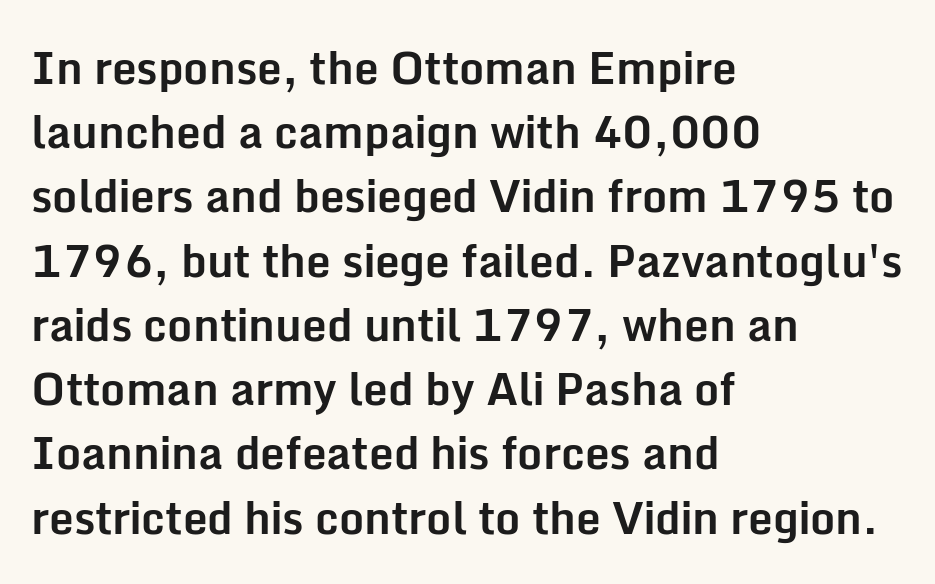
These lines carry a lot of weight — the face is fully bold. These lines sit exactly where default settings would place them. Type without underlining. This is roman type, the default non-slanted kind. Nothing sits at the stroke ends, so this counts as sans-serif. Line beginnings align vertically; line endings do not.
